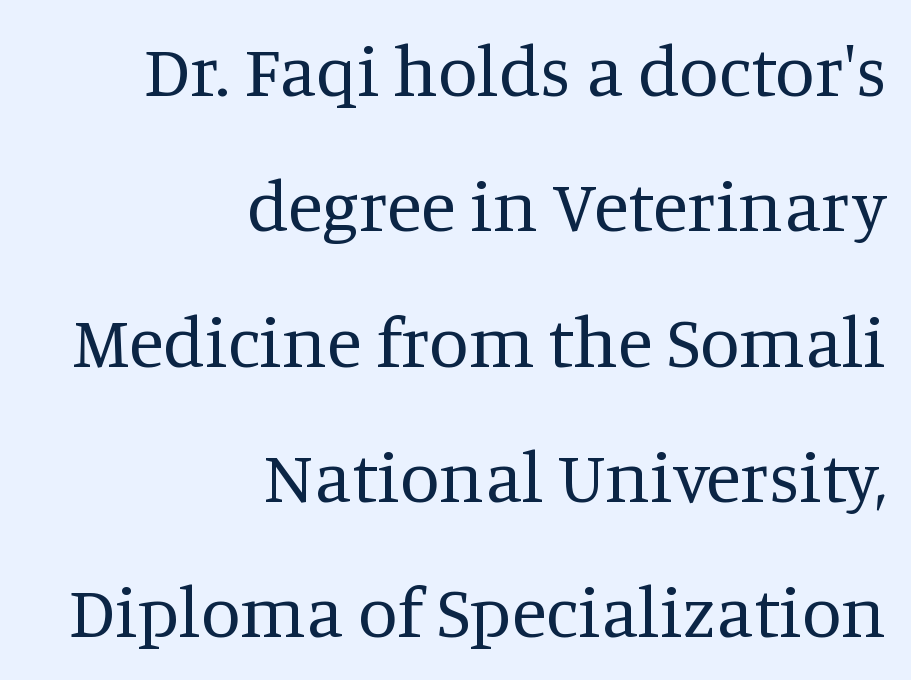
{"serif": "yes", "italic": "no", "bold": "no", "weight": "regular", "width": "normal", "stroke_contrast": "medium", "x_height": "large", "monospaced": "no", "underline": "no", "align": "right", "line_spacing_ratio": 1.88, "letter_spacing": "normal", "letter_spacing_em": 0.0, "glyph_px": 72}
